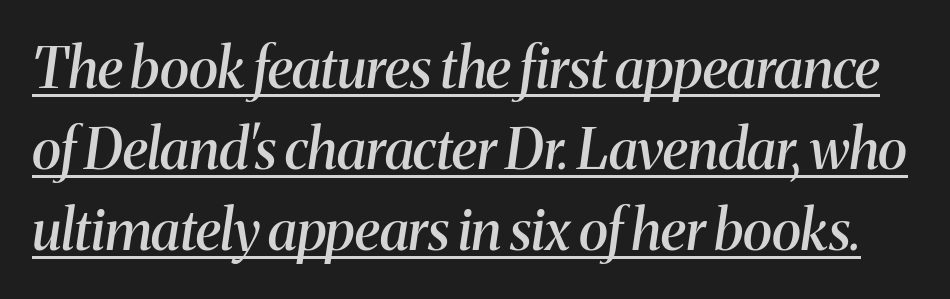
Honestly, the row spacing looks completely unremarkable. Caption: lettering with a line underneath. Serifs: yes, visible at the terminals of the letterforms. Emphasis-style slanted type is in use. Default kerning and tracking; the words read as compact shapes.
